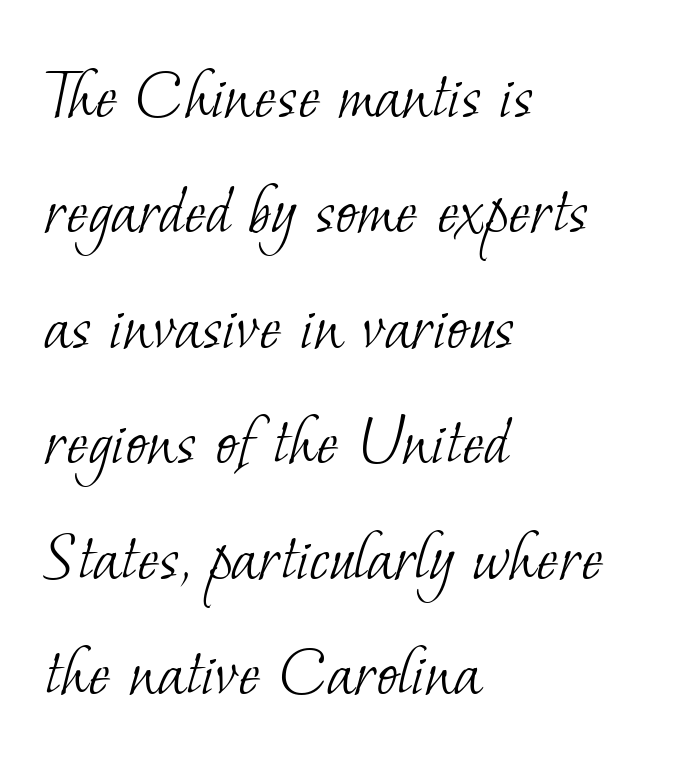
The image shows 74 px light serif type; set left-aligned, normal line spacing (1.56x), normal letter spacing, not underlined; low stroke contrast and a small x-height.
